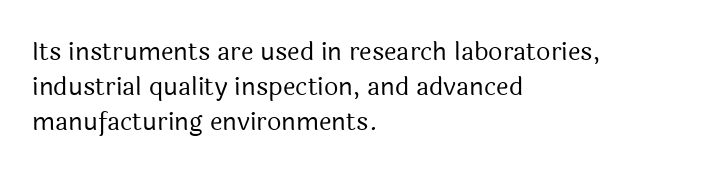
{"italic": "no", "bold": "no", "underline": "no", "align": "left", "line_spacing": "normal", "line_spacing_ratio": 1.4, "letter_spacing": "normal", "letter_spacing_em": 0.0, "glyph_px": 25}
